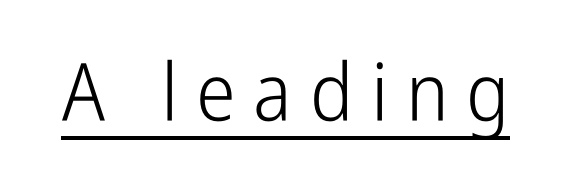
Q: Is the text bold? A: No.
Q: Is the text italic (slanted)? A: No, it is upright.
Q: Is the typeface a serif or a sans-serif typeface? A: Sans-serif.
Q: Is the text underlined? A: Yes.
Q: Is the spacing between letters normal or unusually wide? A: Unusually wide.
Q: Width (condensed, normal, or wide)? A: Condensed.
Q: Stroke contrast? A: Low.
Q: x-height? A: Medium.
Q: Monospaced? A: No.
